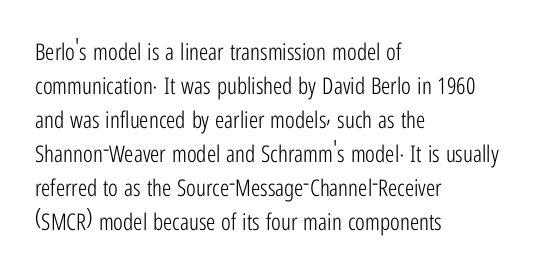
{"italic": "no", "bold": "no", "underline": "no", "align": "left", "line_spacing": "normal", "line_spacing_ratio": 1.48, "letter_spacing": "normal", "letter_spacing_em": 0.0, "glyph_px": 23}
